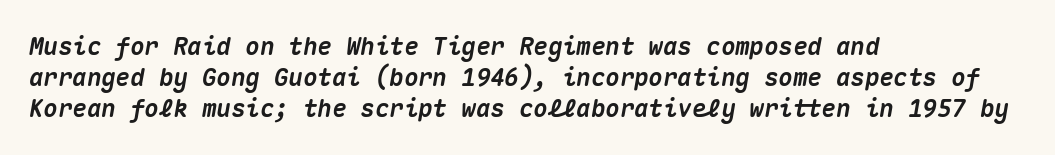
Italic: yes, the glyphs are oblique. Compared with typical body copy, the letter spacing here is the same. Only glyphs here, with clear space below each row. A full-strength bold gives these letters their thick strokes. Regarding leading, the lines here are spaced in the standard way.
